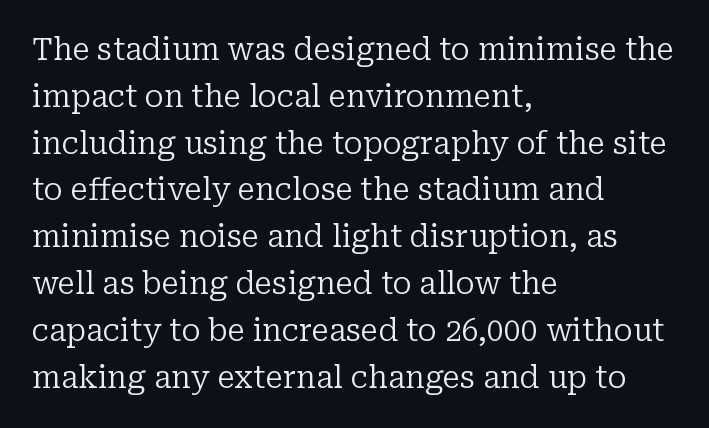
The image shows 30 px regular-weight serif type, upright; set left-aligned, normal line spacing (1.56x), normal letter spacing, not underlined; low stroke contrast and a medium x-height.
